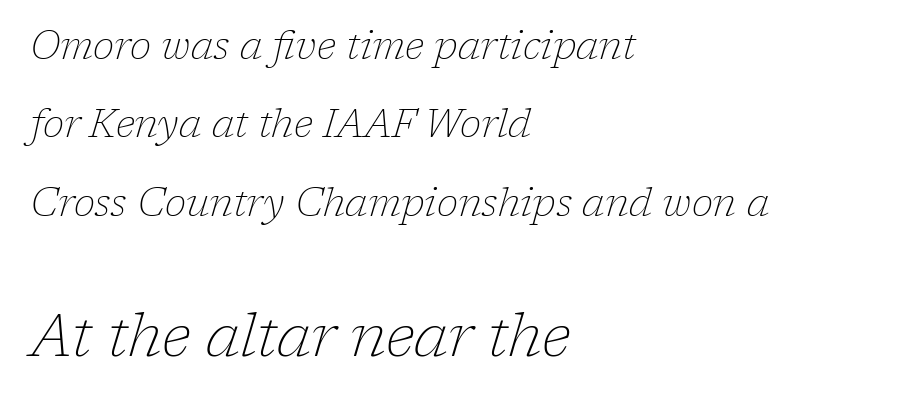
Q: Is the text bold? A: No.
Q: Is the text italic (slanted)? A: Yes, it leans right by about 17 degrees.
Q: Is the typeface a serif or a sans-serif typeface? A: Serif.
Q: Is the text underlined? A: No.
Q: How is the paragraph aligned? A: Left-aligned.
Q: Is the spacing between letters normal or unusually wide? A: Normal.
Q: Is the spacing between lines tight, normal or loose? A: Loose.
Q: Which block of text is set in a larger size, the first (top) or the second (bottom)? A: The second (bottom) one.
Q: Width (condensed, normal, or wide)? A: Normal.
Q: Stroke contrast? A: Low.
Q: x-height? A: Medium.
Q: Monospaced? A: No.
